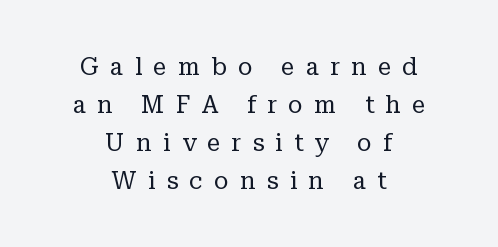
The leading is moderate, giving the passage an even texture. A centered setting, common on invitations and titles, is used for this passage. These lines were composed using upright roman letters. Weight class: somewhere from thin through regular. Short note: letters widely spaced. Rule under the text: the space is simply empty.
